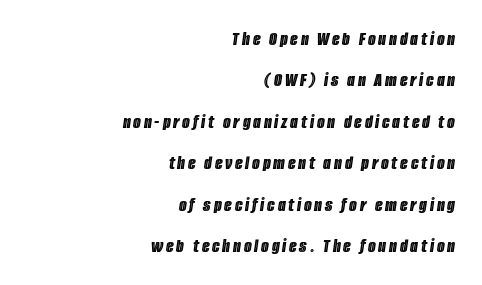
The image shows 20 px text type, italic (leaning right); set right-aligned, loose line spacing (2.07x), not underlined.
